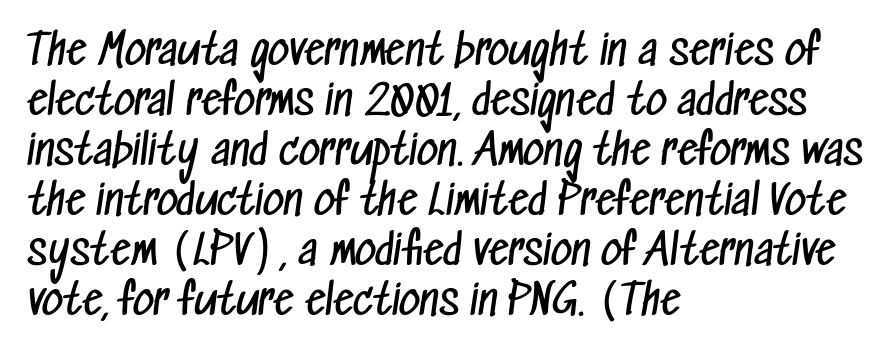
The image shows 41 px regular-weight, condensed sans-serif type; set left-aligned, line spacing 1.22x, normal letter spacing, not underlined; low stroke contrast and a medium x-height.
